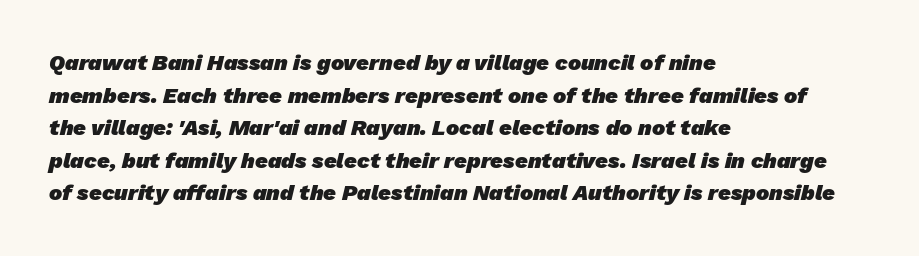
Q: Is the text bold? A: Yes.
Q: Is the text underlined? A: No.
Q: How is the paragraph aligned? A: Left-aligned.
Q: Is the spacing between letters normal or unusually wide? A: Normal.
Q: Is the spacing between lines tight, normal or loose? A: Normal.
